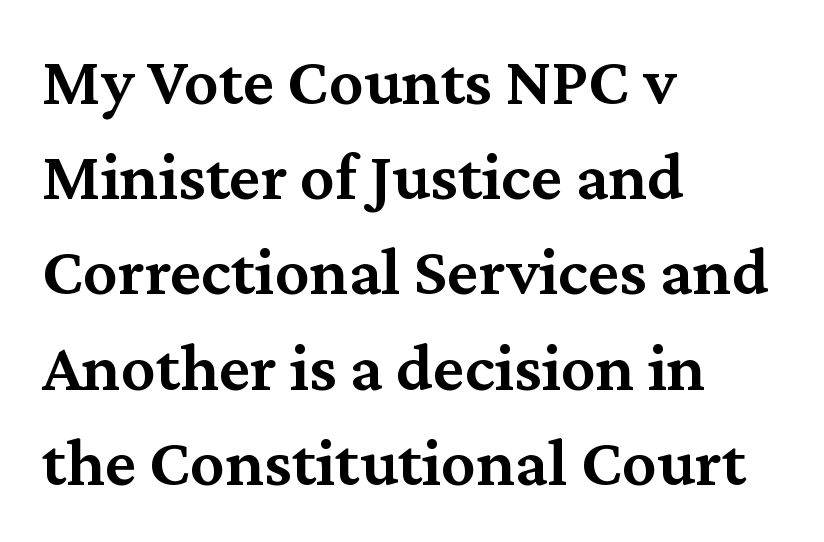
The image shows 69 px semibold serif type, upright; set left-aligned, normal line spacing (1.38x), normal letter spacing, not underlined; medium stroke contrast and a medium x-height.
